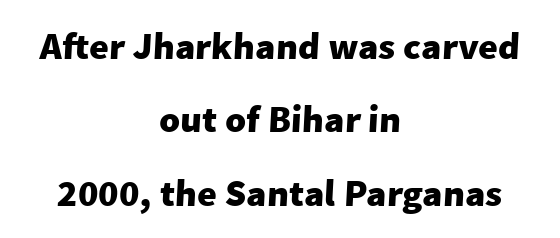
{"serif": "no", "bold": "yes", "weight": "heavy", "width": "normal", "stroke_contrast": "low", "x_height": "medium", "monospaced": "no", "underline": "no", "align": "center", "line_spacing": "loose", "line_spacing_ratio": 1.93, "letter_spacing": "normal", "letter_spacing_em": 0.0, "glyph_px": 38}
